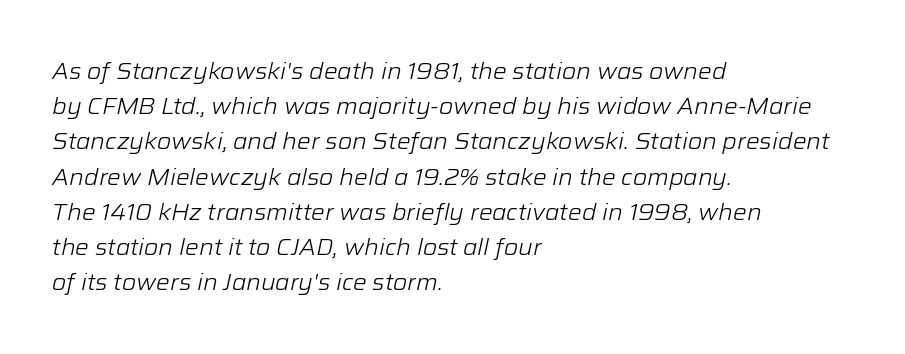
{"italic": "yes", "lean": "right", "slant_degrees": 12, "bold": "no", "underline": "no", "align": "left", "line_spacing": "normal", "line_spacing_ratio": 1.53, "letter_spacing": "normal", "letter_spacing_em": 0.0, "glyph_px": 23}
